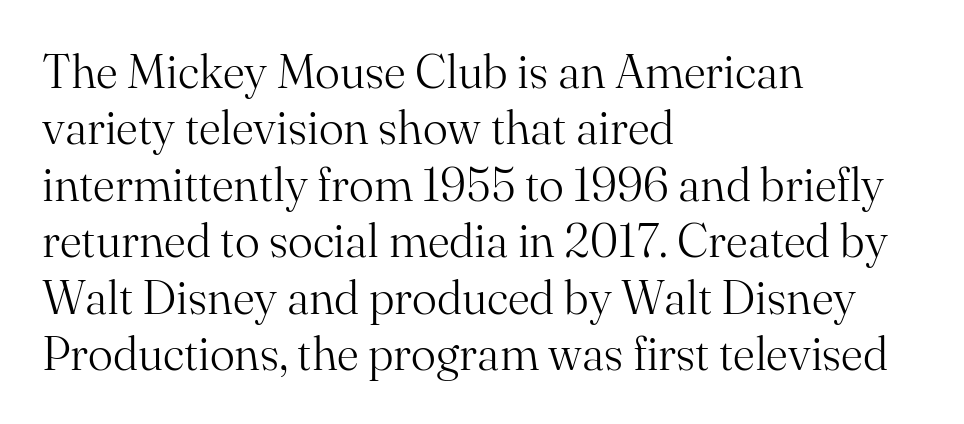
The setting favours the left margin, as ordinary paragraphs usually do. These lines are rendered in a variable-pitch font. Caption: standard tracking, unaltered. The typeface chosen for these lines features serifs. No word sits above an underline.
